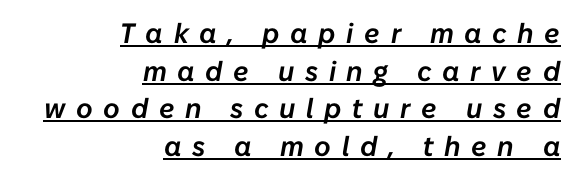
This sample has the flowing, uneven cadence of proportional lettering. One glance says typical: line gaps are just what's usual. Does a line run under the words? Yes, clearly. Visually the block forms a straight wall on the right and a jagged coastline on the left.
